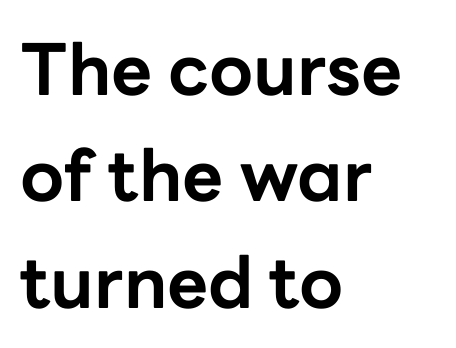
Look at the bottom of the vertical strokes: they stop flat, with no serifs. Compared with an ordinary text face, these strokes are far heavier — a full bold. This sample is left-justified, so line endings fall wherever the words run out. Does the lettering tilt? It doesn't — this is upright. A typesetter would call this leading conventional body-copy spacing. Letter spacing: default.
